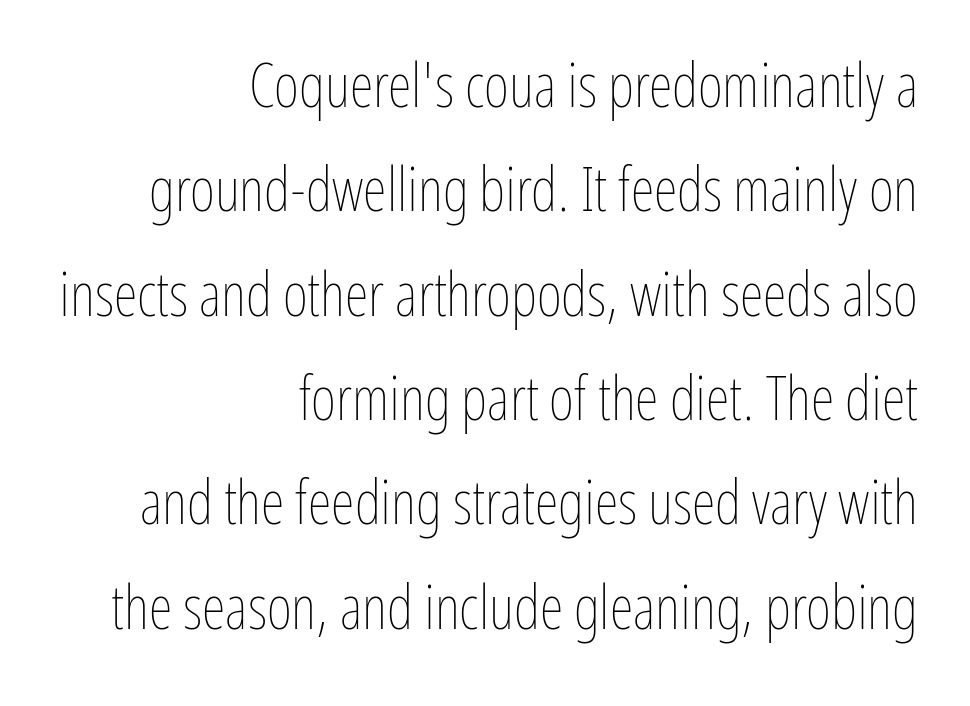
Line endings align vertically; line beginnings do not. Looks like regular typesetting: each glyph gets only the width it needs. A clean baseline with only descenders dipping below it. Ordinary non-slanted type is in use. This sample uses plain, unmodified letter spacing.
